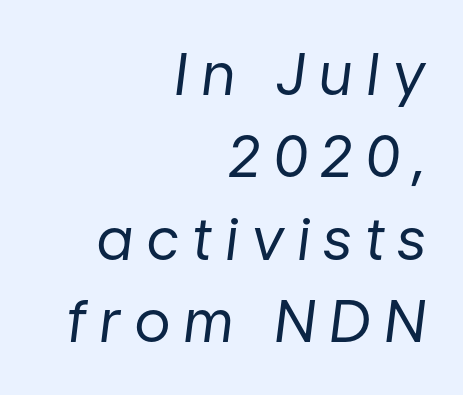
Q: Is the text bold? A: No.
Q: Is the text italic (slanted)? A: Yes, it leans right by about 7 degrees.
Q: Is the text underlined? A: No.
Q: How is the paragraph aligned? A: Right-aligned.
Q: Is the spacing between letters normal or unusually wide? A: Unusually wide.
Q: Is the spacing between lines tight, normal or loose? A: Normal.
Q: Width (condensed, normal, or wide)? A: Normal.
Q: Stroke contrast? A: Low.
Q: x-height? A: Medium.
Q: Monospaced? A: No.
